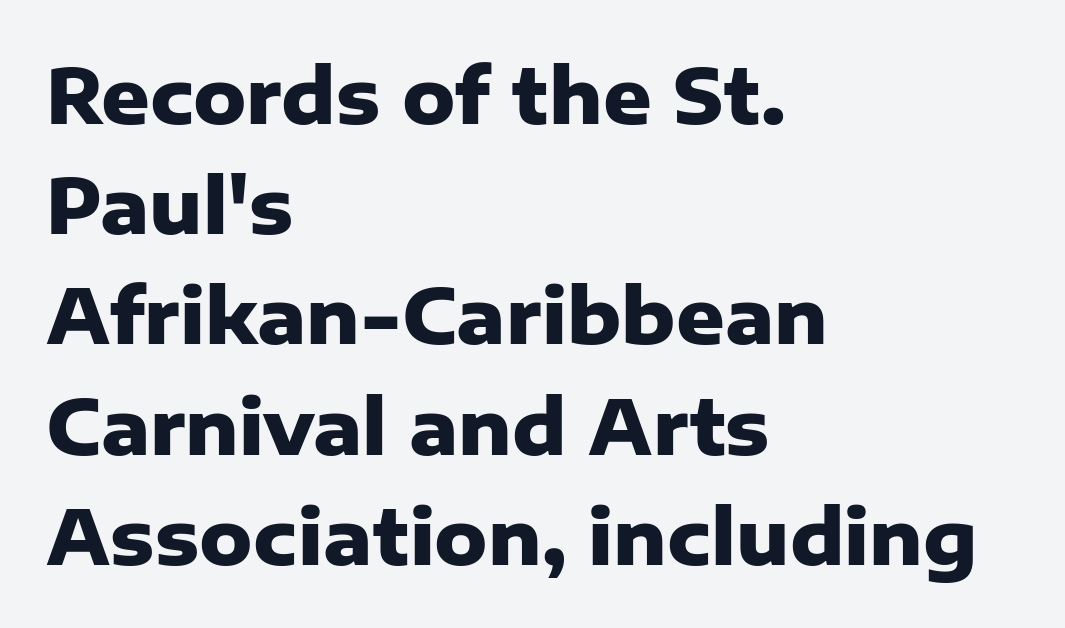
{"serif": "no", "italic": "no", "bold": "yes", "weight": "heavy", "width": "normal", "stroke_contrast": "low", "x_height": "medium", "monospaced": "no", "underline": "no", "align": "left", "line_spacing": "normal", "line_spacing_ratio": 1.47, "letter_spacing": "normal", "letter_spacing_em": 0.0, "glyph_px": 75}
